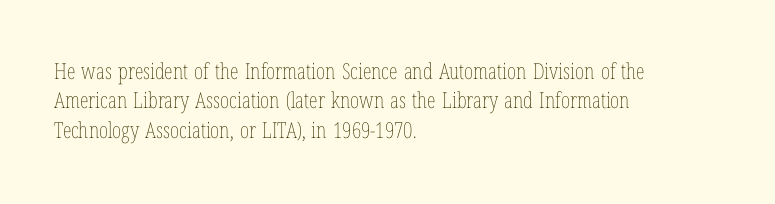
{"italic": "no", "bold": "no", "underline": "no", "align": "left", "line_spacing": "normal", "line_spacing_ratio": 1.33, "letter_spacing": "normal", "letter_spacing_em": 0.0, "glyph_px": 22}
